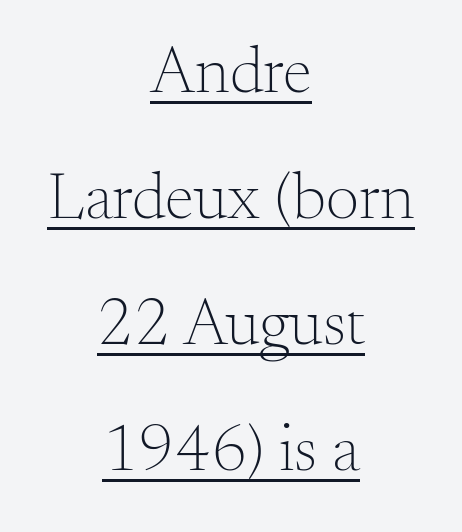
{"serif": "yes", "italic": "no", "bold": "no", "weight": "light", "width": "normal", "stroke_contrast": "medium", "x_height": "small", "monospaced": "no", "underline": "yes", "align": "center", "line_spacing": "loose", "line_spacing_ratio": 1.91, "letter_spacing": "normal", "letter_spacing_em": 0.0, "glyph_px": 66}
